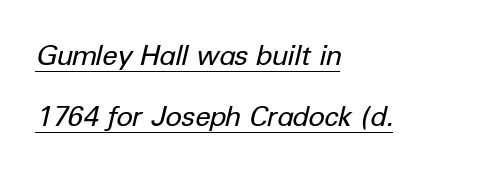
The image shows 28 px regular-weight type, italic (leaning right); set left-aligned, loose line spacing (2.18x), normal letter spacing, underlined; low stroke contrast and a medium x-height.
